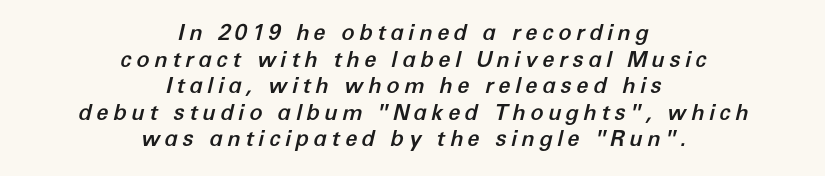
The image shows 22 px text type, italic (leaning right); set centered, line spacing 1.21x, unusually wide letter spacing (+0.2 em), not underlined.
